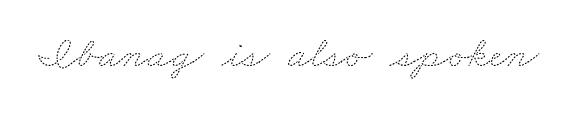
Each word holds together tightly as a unit, with standard inter-letter gaps. Type without underlining. The weight would be labelled regular, book, light, or lighter still. The passage shown is typed in a proportional face where columns would drift.
